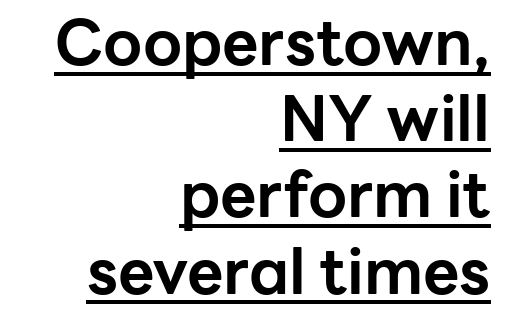
The image shows 63 px bold sans-serif type, upright; set right-aligned, line spacing 1.21x, normal letter spacing, underlined; low stroke contrast and a medium x-height.
